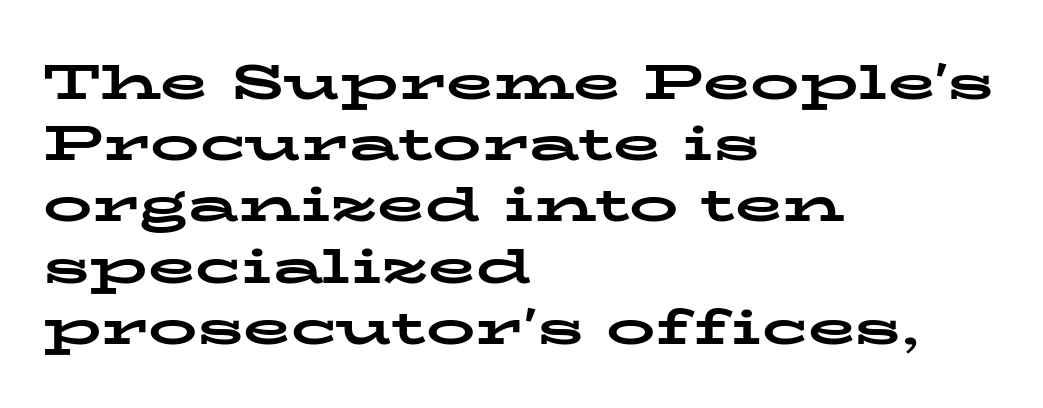
{"serif": "yes", "italic": "no", "bold": "yes", "weight": "bold", "width": "wide", "stroke_contrast": "low", "x_height": "medium", "monospaced": "no", "underline": "no", "align": "left", "line_spacing": "normal", "line_spacing_ratio": 1.25, "letter_spacing": "normal", "letter_spacing_em": 0.0, "glyph_px": 49}
